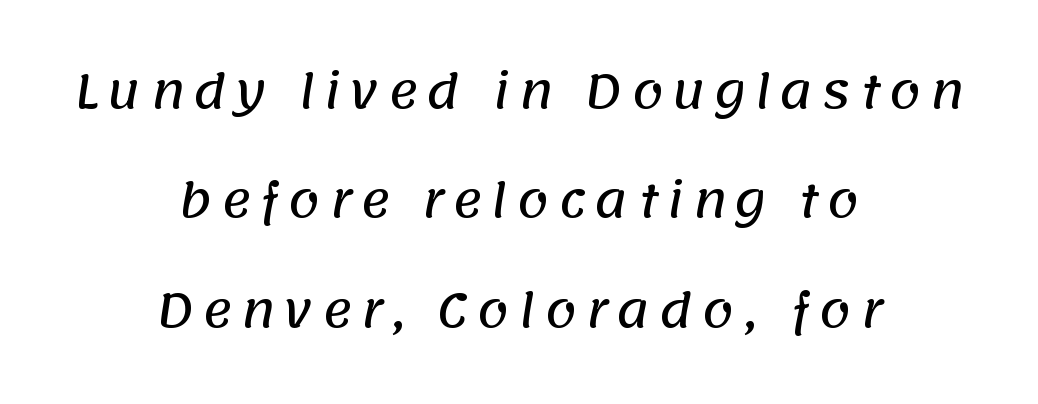
Just letters on the line, the space beneath them empty. These lines stand farther apart than default settings would place them. The rendering shows plain stroke endings on the letterforms — a sans-serif design. Compared with a flush-left layout, this one balances lines on the center instead. The passage shown is typed in a proportional face where columns would drift.
